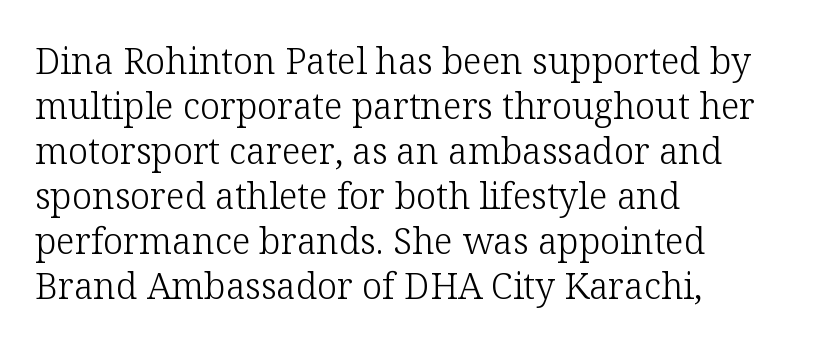
{"serif": "yes", "italic": "no", "bold": "no", "weight": "light", "width": "normal", "stroke_contrast": "low", "x_height": "medium", "monospaced": "no", "underline": "no", "align": "left", "line_spacing": "normal", "line_spacing_ratio": 1.25, "letter_spacing": "normal", "letter_spacing_em": 0.0, "glyph_px": 36}
